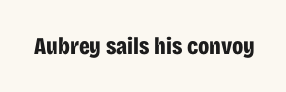
Q: Is the text bold? A: Yes.
Q: Is the text italic (slanted)? A: No, it is upright.
Q: Is the text underlined? A: No.
Q: Is the spacing between letters normal or unusually wide? A: Normal.
